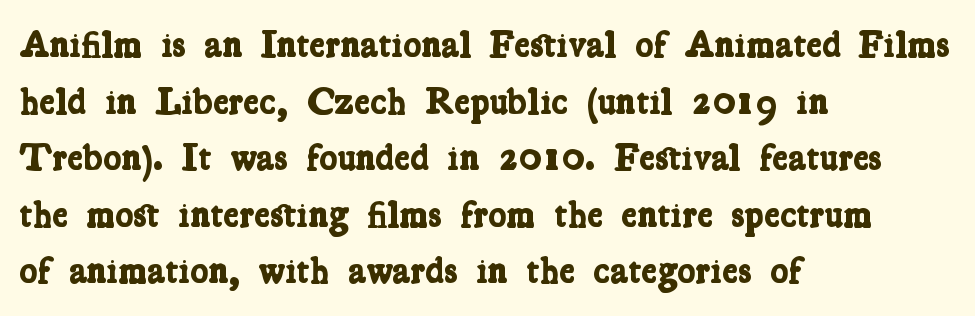
Q: Is the text bold? A: Yes.
Q: Is the typeface a serif or a sans-serif typeface? A: Serif.
Q: Is the text underlined? A: No.
Q: How is the paragraph aligned? A: Left-aligned.
Q: Is the spacing between letters normal or unusually wide? A: Normal.
Q: Is the spacing between lines tight, normal or loose? A: Normal.
Q: Width (condensed, normal, or wide)? A: Condensed.
Q: Stroke contrast? A: Low.
Q: x-height? A: Medium.
Q: Monospaced? A: No.
